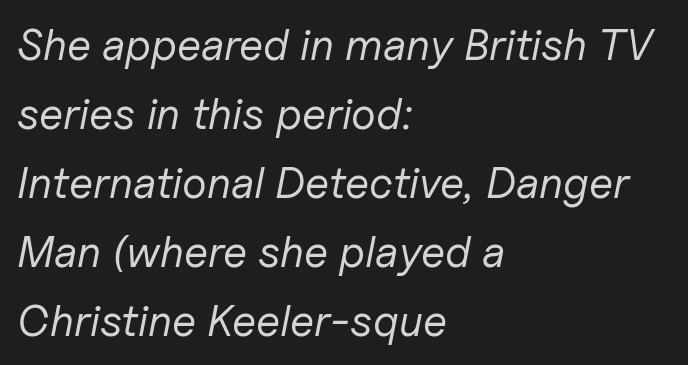
Q: Is the text bold? A: No.
Q: Is the text italic (slanted)? A: Yes, it leans right by about 11 degrees.
Q: Is the text underlined? A: No.
Q: How is the paragraph aligned? A: Left-aligned.
Q: Is the spacing between letters normal or unusually wide? A: Normal.
Q: Is the spacing between lines tight, normal or loose? A: Normal.
Q: Width (condensed, normal, or wide)? A: Normal.
Q: Stroke contrast? A: Low.
Q: x-height? A: Medium.
Q: Monospaced? A: No.
